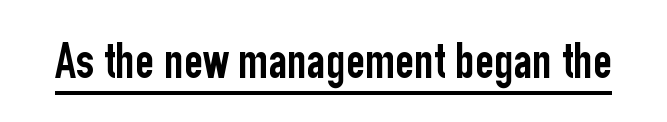
Upright lettering throughout. A baseline rule has been typeset under these characters. Looks like regular typesetting: each glyph gets only the width it needs. The characters display no serif detailing; their extremities are plain. The tracking reads as untouched default to a designer's eye.
